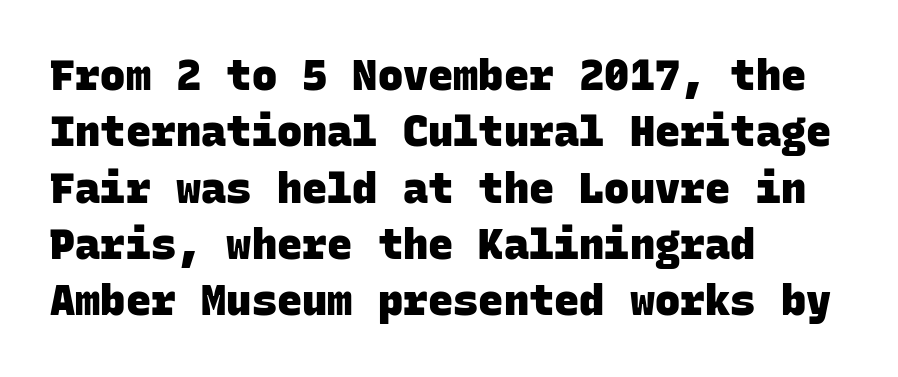
Q: Is the text bold? A: Yes.
Q: Is the typeface a serif or a sans-serif typeface? A: Sans-serif.
Q: Is the text underlined? A: No.
Q: How is the paragraph aligned? A: Left-aligned.
Q: Is the spacing between letters normal or unusually wide? A: Normal.
Q: Is the spacing between lines tight, normal or loose? A: Normal.
Q: Width (condensed, normal, or wide)? A: Normal.
Q: Stroke contrast? A: Low.
Q: x-height? A: Large.
Q: Monospaced? A: Yes.
